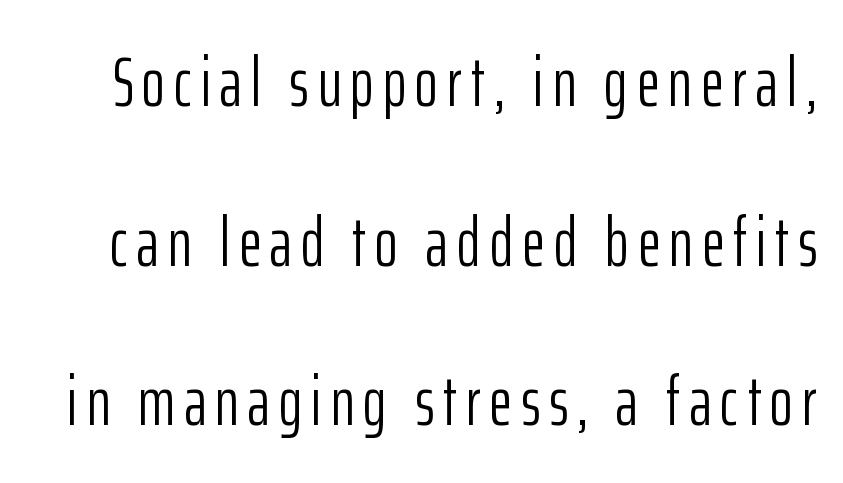
The image shows 70 px light, condensed sans-serif type, upright; set loose line spacing (2.28x), not underlined; low stroke contrast and a medium x-height.
